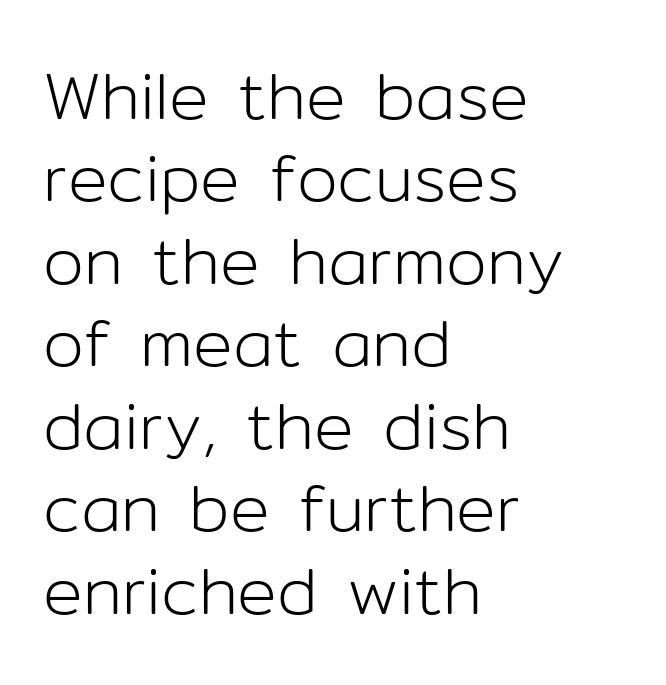
The image shows 66 px light sans-serif type, upright; set left-aligned, normal line spacing (1.25x), normal letter spacing, not underlined; low stroke contrast and a medium x-height.
